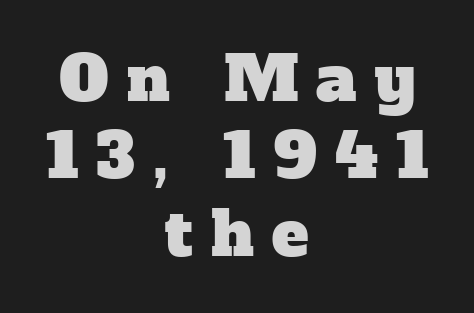
The image shows 62 px serif type; set centered, normal line spacing (1.25x), unusually wide letter spacing (+0.29 em), not underlined; low stroke contrast and a medium x-height.
